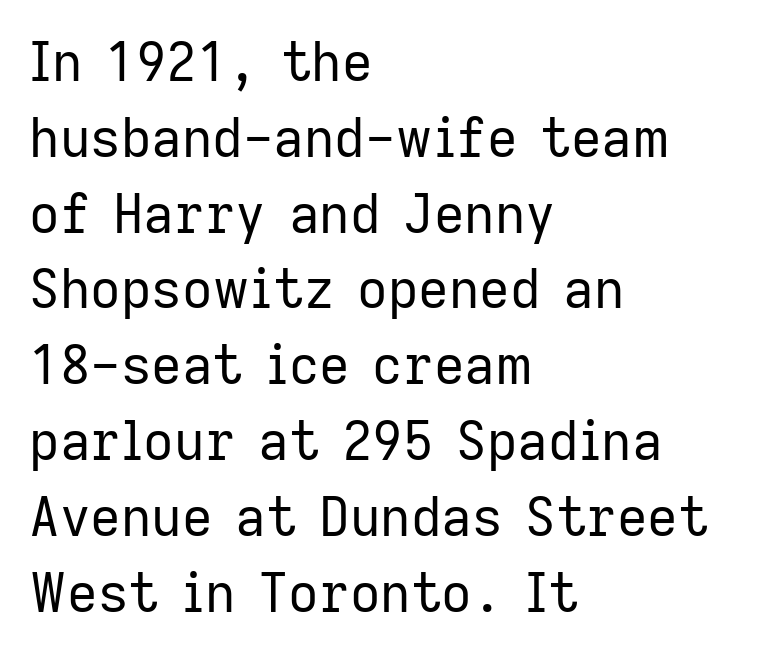
{"serif": "no", "italic": "no", "bold": "no", "weight": "regular", "width": "normal", "stroke_contrast": "low", "x_height": "medium", "monospaced": "no", "underline": "no", "align": "left", "line_spacing": "normal", "line_spacing_ratio": 1.43, "letter_spacing": "normal", "letter_spacing_em": 0.0, "glyph_px": 53}
